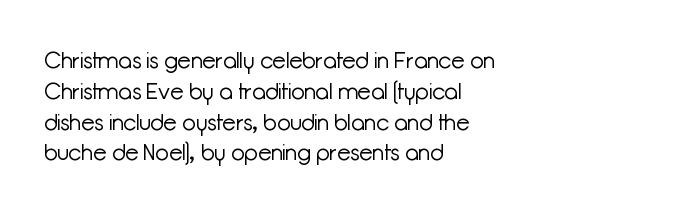
Summary of vertical rhythm: regular, with standard interline spacing. Short note: letters normally spaced. The font's upright variant was chosen for this text. Casual observation: everything's shoved over to the left.
